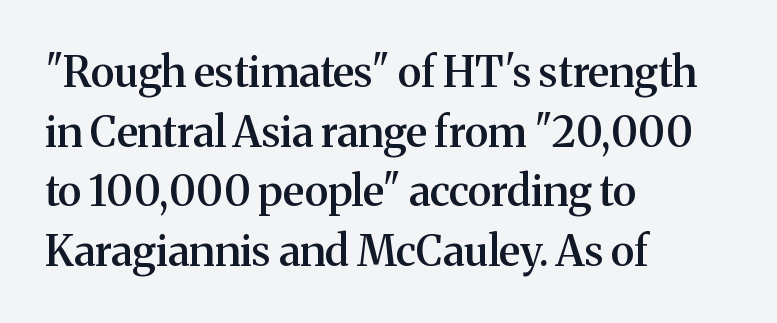
Q: Is the text bold? A: Semi-bold.
Q: Is the text italic (slanted)? A: No, it is upright.
Q: Is the typeface a serif or a sans-serif typeface? A: Serif.
Q: Is the text underlined? A: No.
Q: How is the paragraph aligned? A: Left-aligned.
Q: Is the spacing between letters normal or unusually wide? A: Normal.
Q: Is the spacing between lines tight, normal or loose? A: Normal.
Q: Width (condensed, normal, or wide)? A: Normal.
Q: Stroke contrast? A: Medium.
Q: x-height? A: Medium.
Q: Monospaced? A: No.
